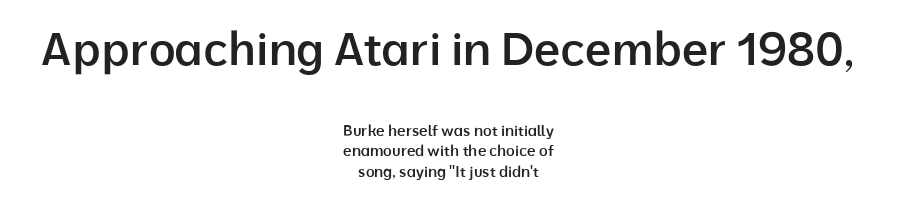
Q: Is the text bold? A: Semi-bold.
Q: Is the text italic (slanted)? A: No, it is upright.
Q: Is the typeface a serif or a sans-serif typeface? A: Sans-serif.
Q: Is the text underlined? A: No.
Q: How is the paragraph aligned? A: Centered.
Q: Is the spacing between letters normal or unusually wide? A: Normal.
Q: Is the spacing between lines tight, normal or loose? A: Normal.
Q: Which block of text is set in a larger size, the first (top) or the second (bottom)? A: The first (top) one.
Q: Width (condensed, normal, or wide)? A: Normal.
Q: Stroke contrast? A: Low.
Q: x-height? A: Medium.
Q: Monospaced? A: No.
